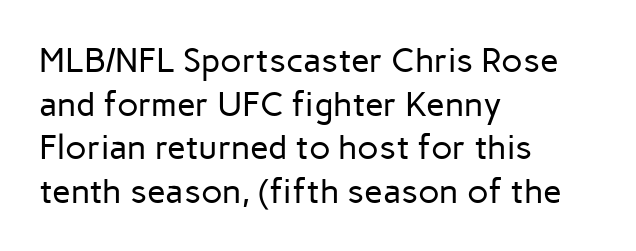
The image shows 34 px regular-weight sans-serif type, upright; set left-aligned, normal line spacing (1.28x), normal letter spacing, not underlined; low stroke contrast and a medium x-height.
